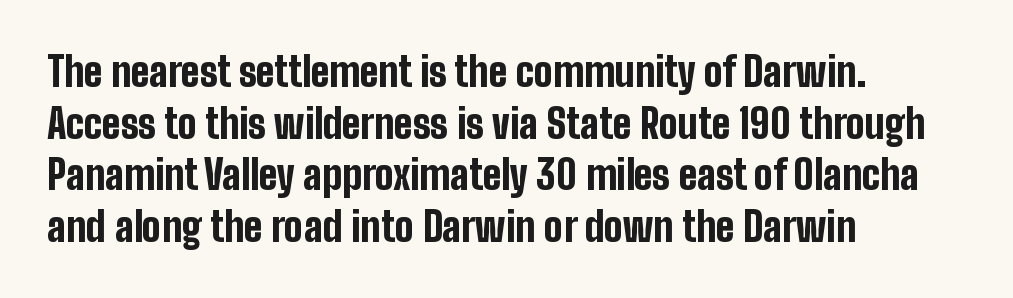
{"serif": "no", "italic": "no", "bold": "yes", "weight": "bold", "width": "condensed", "stroke_contrast": "low", "x_height": "medium", "monospaced": "no", "underline": "no", "align": "left", "line_spacing": "normal", "line_spacing_ratio": 1.29, "letter_spacing": "normal", "letter_spacing_em": 0.0, "glyph_px": 40}
